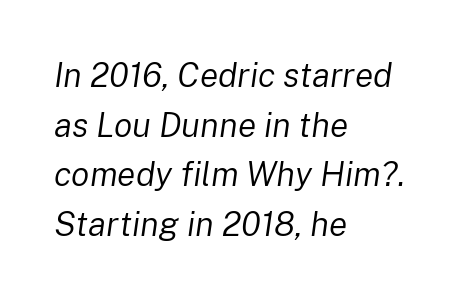
Varying glyph widths throughout — classic text-font behaviour. The glyphs are unaccompanied by any horizontal stroke below them. Would a proofreader flag this as italicized? Yes. The face used here is rendered with its standard letterfit. A classic flush-left, rag-right setting is used for this passage.
